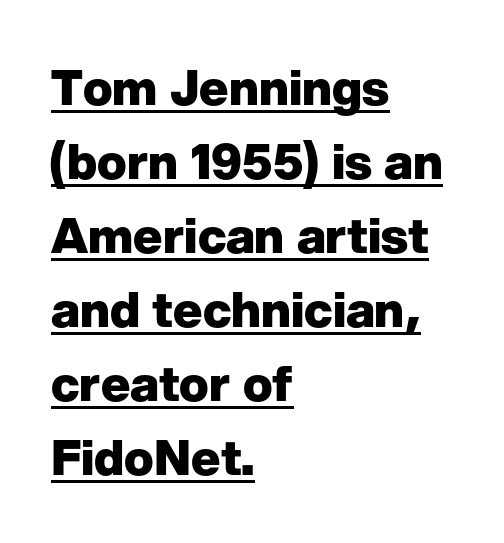
{"serif": "no", "italic": "no", "bold": "yes", "weight": "heavy", "width": "normal", "stroke_contrast": "low", "x_height": "medium", "monospaced": "no", "underline": "yes", "align": "left", "line_spacing": "normal", "line_spacing_ratio": 1.51, "letter_spacing": "normal", "letter_spacing_em": 0.0, "glyph_px": 49}
